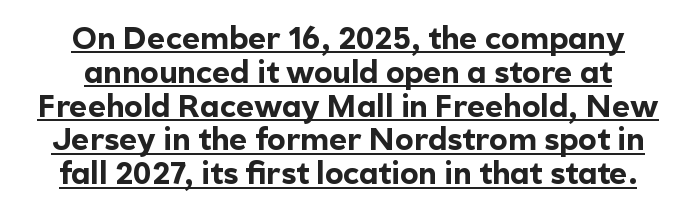
The image shows 31 px bold sans-serif type, upright; set tight line spacing (1.09x), normal letter spacing, underlined; a medium x-height.
